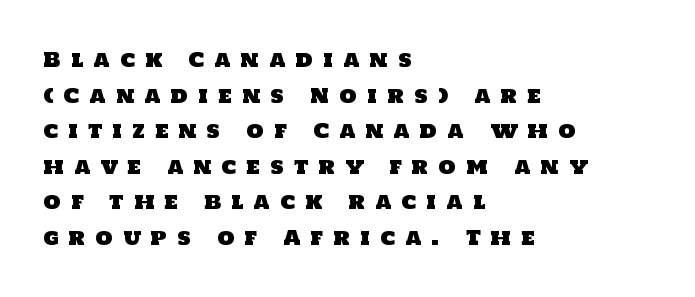
Q: Is the text underlined? A: No.
Q: How is the paragraph aligned? A: Left-aligned.
Q: Is the spacing between letters normal or unusually wide? A: Unusually wide.
